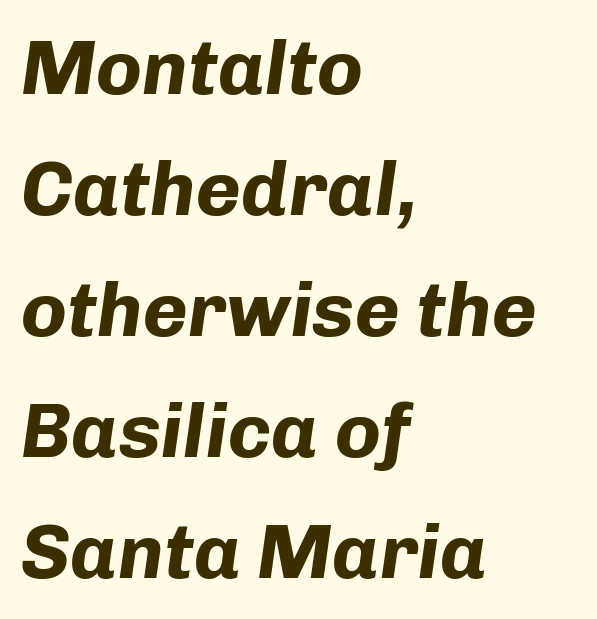
Q: Is the text bold? A: Yes.
Q: Is the text italic (slanted)? A: Yes, it leans right by about 8 degrees.
Q: Is the text underlined? A: No.
Q: How is the paragraph aligned? A: Left-aligned.
Q: Is the spacing between letters normal or unusually wide? A: Normal.
Q: Is the spacing between lines tight, normal or loose? A: Normal.
Q: Width (condensed, normal, or wide)? A: Normal.
Q: Stroke contrast? A: Low.
Q: x-height? A: Medium.
Q: Monospaced? A: No.
